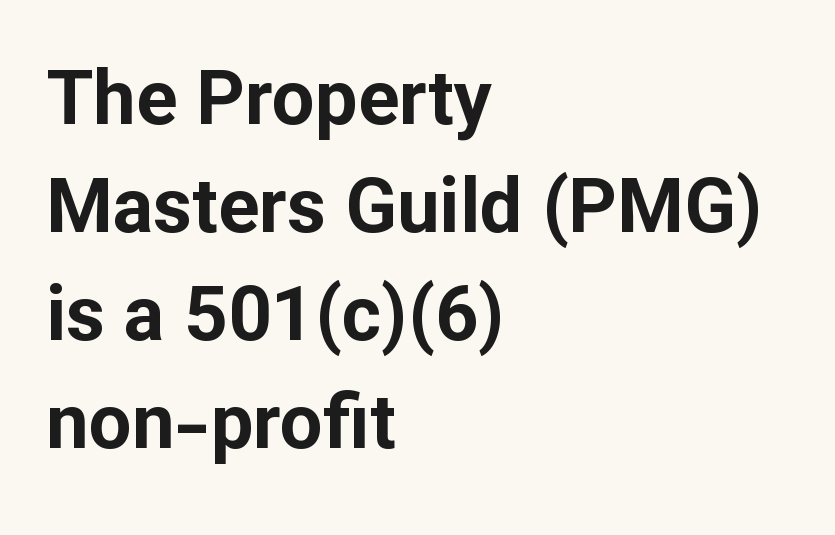
Q: Is the text bold? A: Yes.
Q: Is the text italic (slanted)? A: No, it is upright.
Q: Is the typeface a serif or a sans-serif typeface? A: Sans-serif.
Q: Is the text underlined? A: No.
Q: How is the paragraph aligned? A: Left-aligned.
Q: Is the spacing between letters normal or unusually wide? A: Normal.
Q: Is the spacing between lines tight, normal or loose? A: Normal.
Q: Width (condensed, normal, or wide)? A: Normal.
Q: Stroke contrast? A: Low.
Q: x-height? A: Medium.
Q: Monospaced? A: No.
